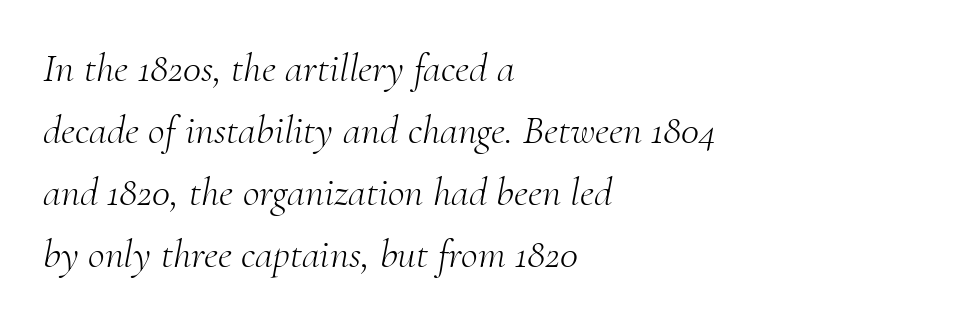
The passage shown is typeset with a serif family. No extra ink here — the face is not bold. Yep, that's italic — everything's leaning. Summary of vertical rhythm: regular, with standard interline spacing. Inter-character spacing is left at the font's built-in metrics. Just letters on the line, the space beneath them empty.
